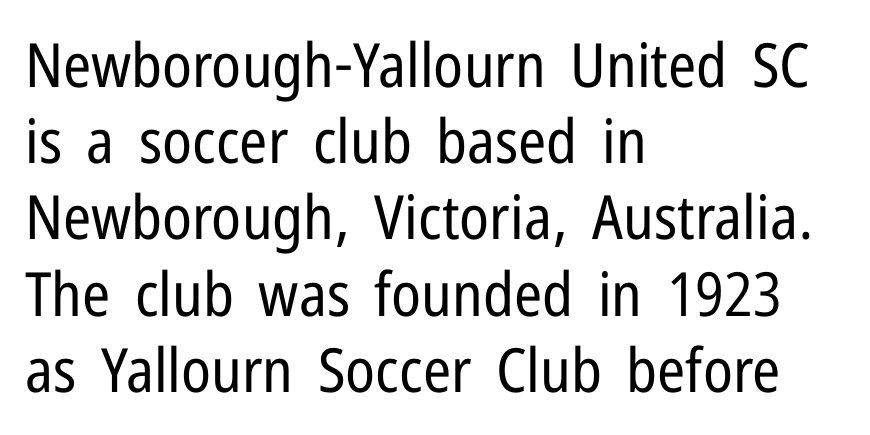
{"serif": "no", "italic": "no", "bold": "no", "weight": "regular", "width": "condensed", "stroke_contrast": "low", "x_height": "medium", "monospaced": "no", "underline": "no", "align": "left", "line_spacing": "normal", "line_spacing_ratio": 1.25, "letter_spacing": "normal", "letter_spacing_em": 0.0, "glyph_px": 61}
